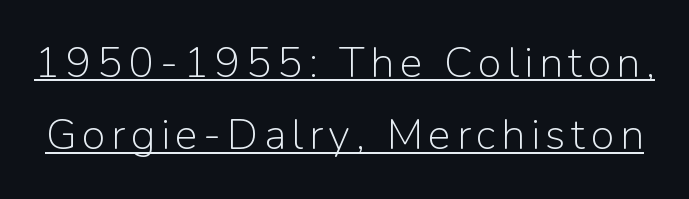
Regarding leading, the lines here are spaced in the standard way. This rendering employs a face without finishing strokes, i.e., a sans-serif. Note the varied advance widths — an 'i' is clearly narrower than an 'm'. Is this a heavy cut? Hardly; it is regular or lighter. This is roman type, the default non-slanted kind.
